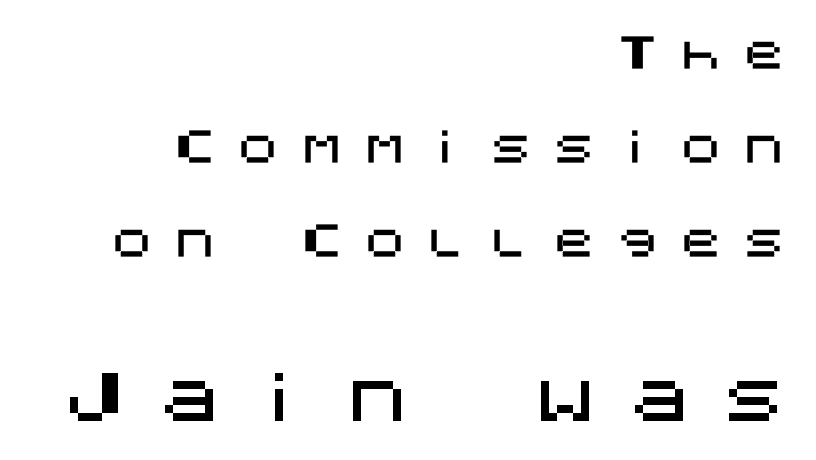
This is sans-serif lettering, the kind often seen on screens and signage. The compositor pushed each line to the right boundary. Just letters on the line, the space beneath them empty. Here the second block reads like a headline and the first like body copy. Horizontal bands of white between lines are thick stripes. In terms of posture, this sample is upright.
